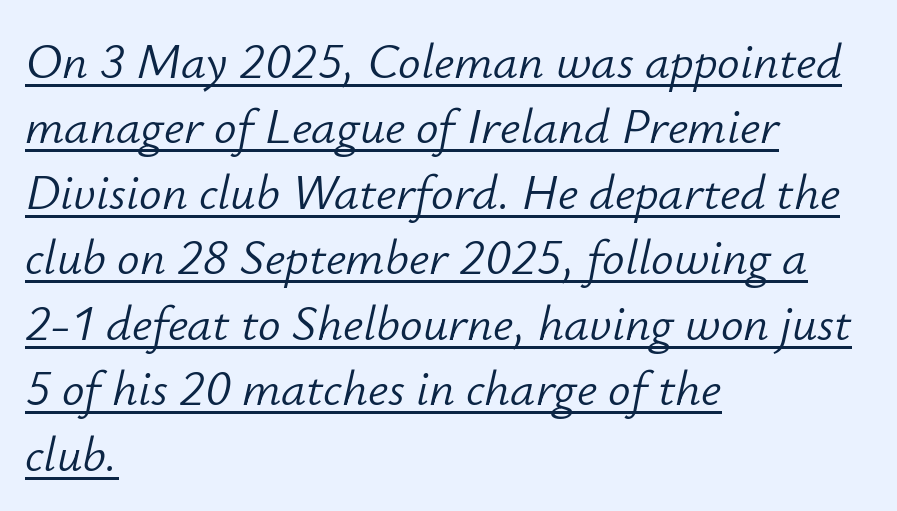
Q: Is the text bold? A: No.
Q: Is the text italic (slanted)? A: Yes, it leans right by about 12 degrees.
Q: Is the text underlined? A: Yes.
Q: How is the paragraph aligned? A: Left-aligned.
Q: Is the spacing between letters normal or unusually wide? A: Normal.
Q: Is the spacing between lines tight, normal or loose? A: Normal.
Q: Width (condensed, normal, or wide)? A: Normal.
Q: Stroke contrast? A: Low.
Q: x-height? A: Small.
Q: Monospaced? A: No.
